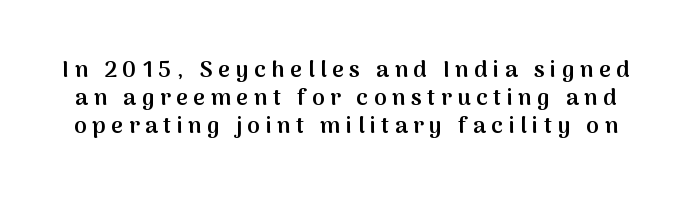
The image shows 23 px text type, upright; set line spacing 1.21x, unusually wide letter spacing (+0.24 em), not underlined.
